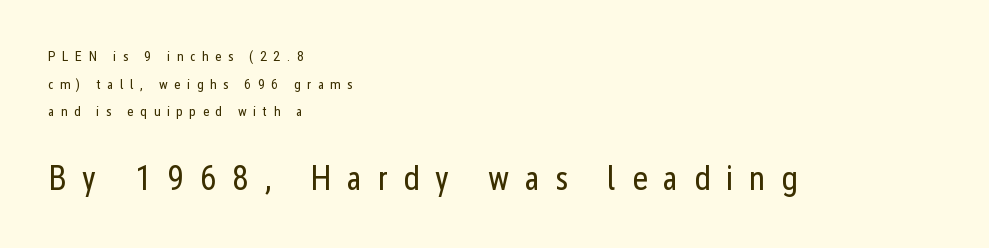
Q: Is the text bold? A: No.
Q: Is the text italic (slanted)? A: No, it is upright.
Q: Is the typeface a serif or a sans-serif typeface? A: Sans-serif.
Q: Is the text underlined? A: No.
Q: How is the paragraph aligned? A: Left-aligned.
Q: Is the spacing between letters normal or unusually wide? A: Unusually wide.
Q: Is the spacing between lines tight, normal or loose? A: Loose.
Q: Which block of text is set in a larger size, the first (top) or the second (bottom)? A: The second (bottom) one.
Q: Width (condensed, normal, or wide)? A: Condensed.
Q: Stroke contrast? A: Low.
Q: x-height? A: Medium.
Q: Monospaced? A: No.
